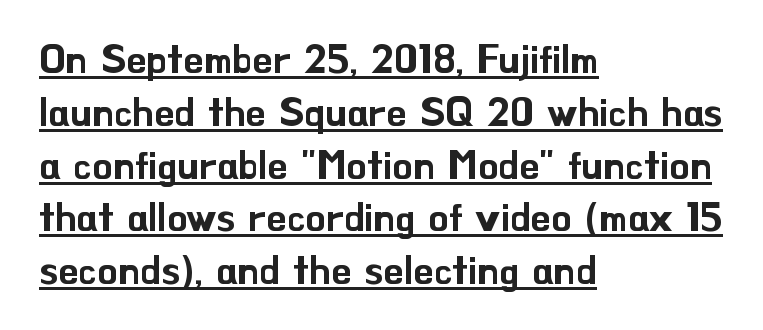
The image shows 40 px sans-serif type, upright; set left-aligned, normal line spacing (1.32x), normal letter spacing, underlined; low stroke contrast and a small x-height.
